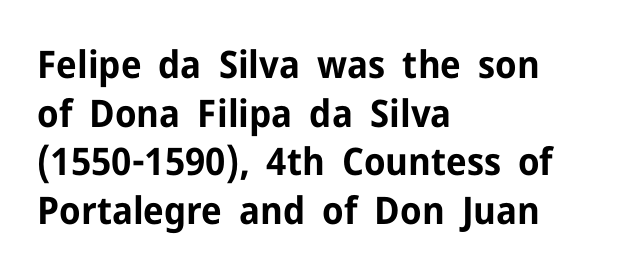
Q: Is the text bold? A: Yes.
Q: Is the text italic (slanted)? A: No, it is upright.
Q: Is the typeface a serif or a sans-serif typeface? A: Sans-serif.
Q: Is the text underlined? A: No.
Q: How is the paragraph aligned? A: Left-aligned.
Q: Is the spacing between letters normal or unusually wide? A: Normal.
Q: Is the spacing between lines tight, normal or loose? A: Normal.
Q: Width (condensed, normal, or wide)? A: Normal.
Q: Stroke contrast? A: Low.
Q: x-height? A: Medium.
Q: Monospaced? A: No.
